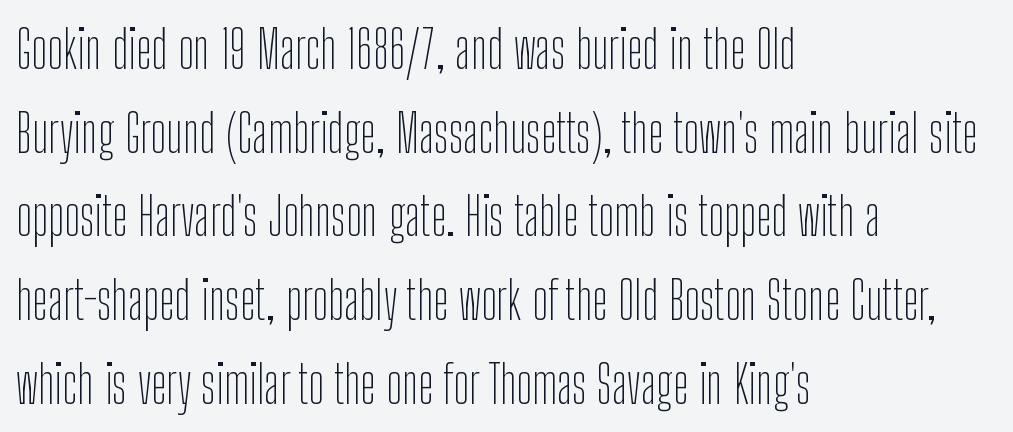
Honestly, there is no underline to notice here at all. Reading down the block, your eye returns to a fixed left position each line. The rendering uses natural spacing where letterforms have individual widths. The text was rendered using a sans face with plain stroke endings. Letter spacing: default.
